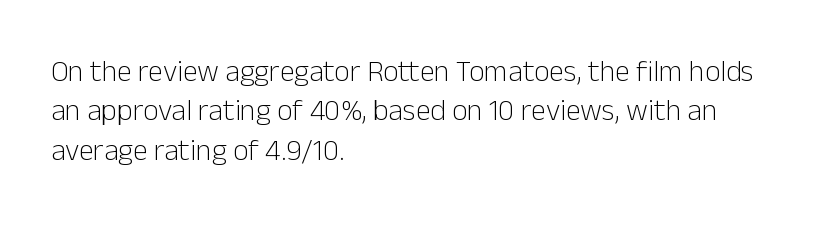
The image shows 30 px light sans-serif type, upright; set left-aligned, normal line spacing (1.31x), normal letter spacing, not underlined; low stroke contrast and a medium x-height.
